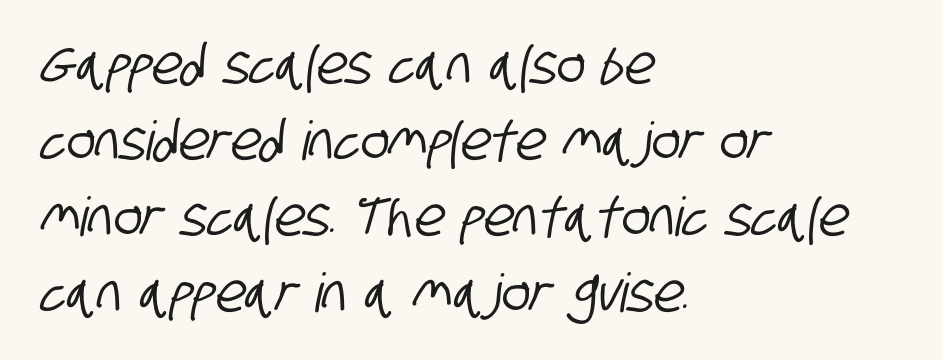
The font family rendered here belongs to the sans-serif group. Line beginnings align vertically; line endings do not. Proportional: the letters do not fall into vertical columns. The letters sit at their default tracking, neither squeezed nor spread.
